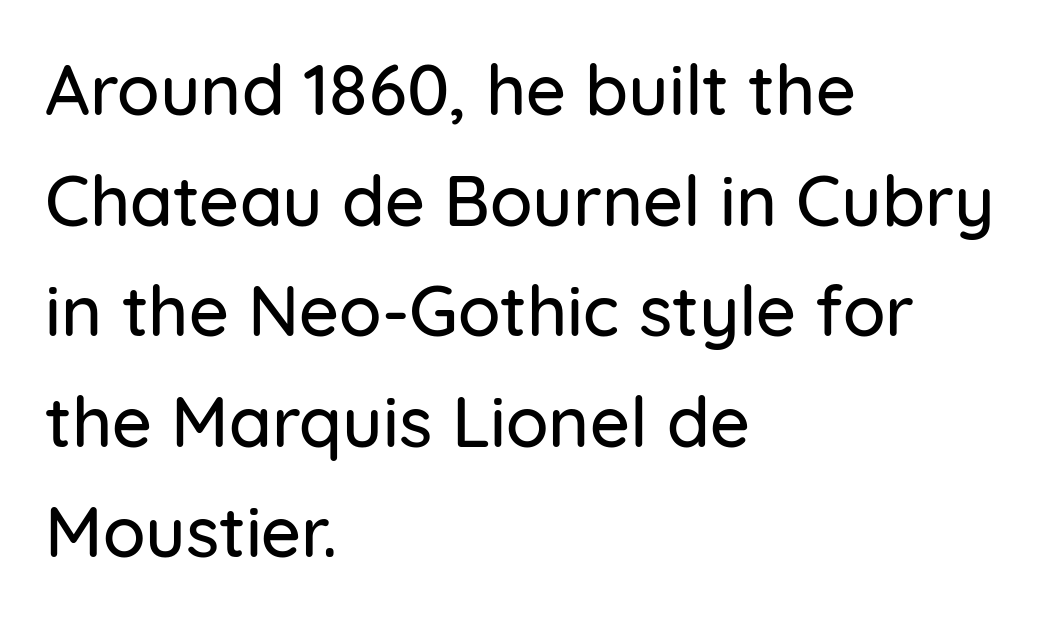
Q: Is the text italic (slanted)? A: No, it is upright.
Q: Is the typeface a serif or a sans-serif typeface? A: Sans-serif.
Q: Is the text underlined? A: No.
Q: How is the paragraph aligned? A: Left-aligned.
Q: Is the spacing between letters normal or unusually wide? A: Normal.
Q: Is the spacing between lines tight, normal or loose? A: Normal.
Q: Width (condensed, normal, or wide)? A: Normal.
Q: Stroke contrast? A: Low.
Q: x-height? A: Medium.
Q: Monospaced? A: No.
